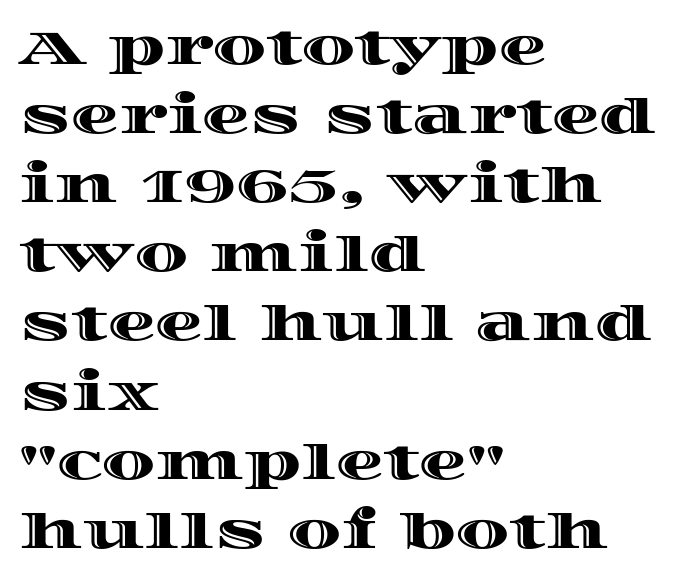
Q: Is the text italic (slanted)? A: No, it is upright.
Q: Is the text underlined? A: No.
Q: How is the paragraph aligned? A: Left-aligned.
Q: Is the spacing between letters normal or unusually wide? A: Normal.
Q: Is the spacing between lines tight, normal or loose? A: Normal.
Q: Width (condensed, normal, or wide)? A: Wide.
Q: x-height? A: Large.
Q: Monospaced? A: No.
